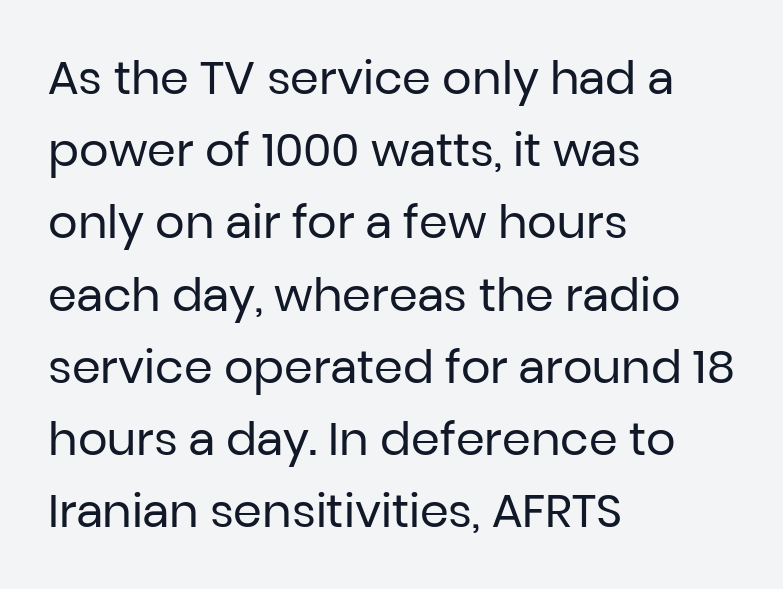
Q: Is the text bold? A: No.
Q: Is the text italic (slanted)? A: No, it is upright.
Q: Is the typeface a serif or a sans-serif typeface? A: Sans-serif.
Q: Is the text underlined? A: No.
Q: How is the paragraph aligned? A: Left-aligned.
Q: Is the spacing between letters normal or unusually wide? A: Normal.
Q: Is the spacing between lines tight, normal or loose? A: Normal.
Q: Width (condensed, normal, or wide)? A: Normal.
Q: Stroke contrast? A: Low.
Q: x-height? A: Medium.
Q: Monospaced? A: No.
